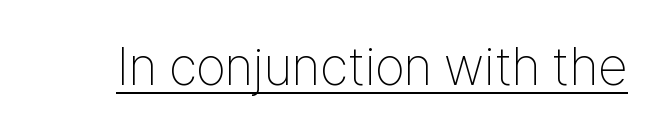
The image shows 53 px thin, condensed sans-serif type, upright; set normal letter spacing, underlined; low stroke contrast and a medium x-height.
